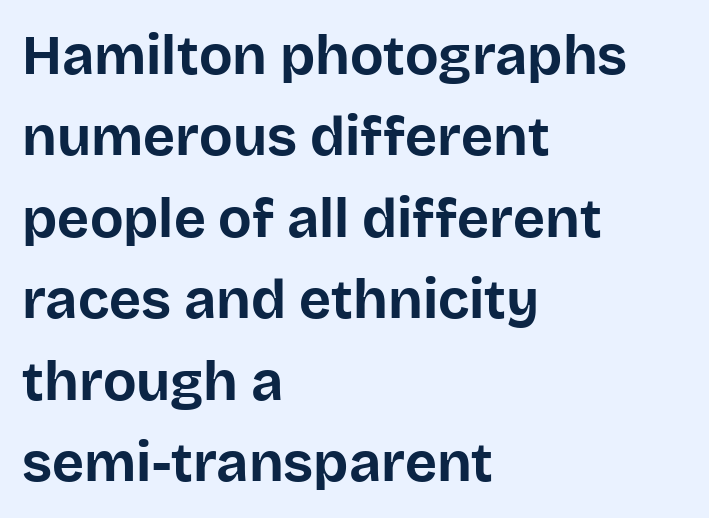
{"serif": "no", "italic": "no", "bold": "yes", "weight": "bold", "width": "normal", "stroke_contrast": "low", "x_height": "large", "monospaced": "no", "underline": "no", "align": "left", "line_spacing": "normal", "line_spacing_ratio": 1.48, "letter_spacing": "normal", "letter_spacing_em": 0.0, "glyph_px": 55}
